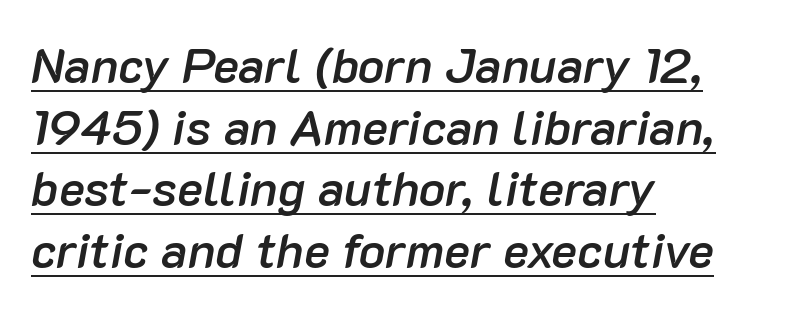
Proportional: the letters do not fall into vertical columns. These lines stack with their left ends in a neat column. Every character sits at an angle, as italics do. The leading is moderate, giving the passage an even texture.
